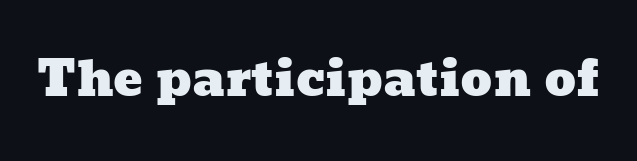
{"width": "wide", "stroke_contrast": "low", "x_height": "medium", "monospaced": "no", "underline": "no", "letter_spacing": "normal", "letter_spacing_em": 0.0, "glyph_px": 49}
